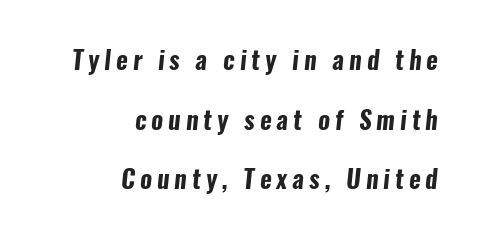
{"bold": "yes", "underline": "no", "align": "right", "line_spacing": "loose", "line_spacing_ratio": 2.39, "letter_spacing": "wide", "letter_spacing_em": 0.2, "glyph_px": 25}
